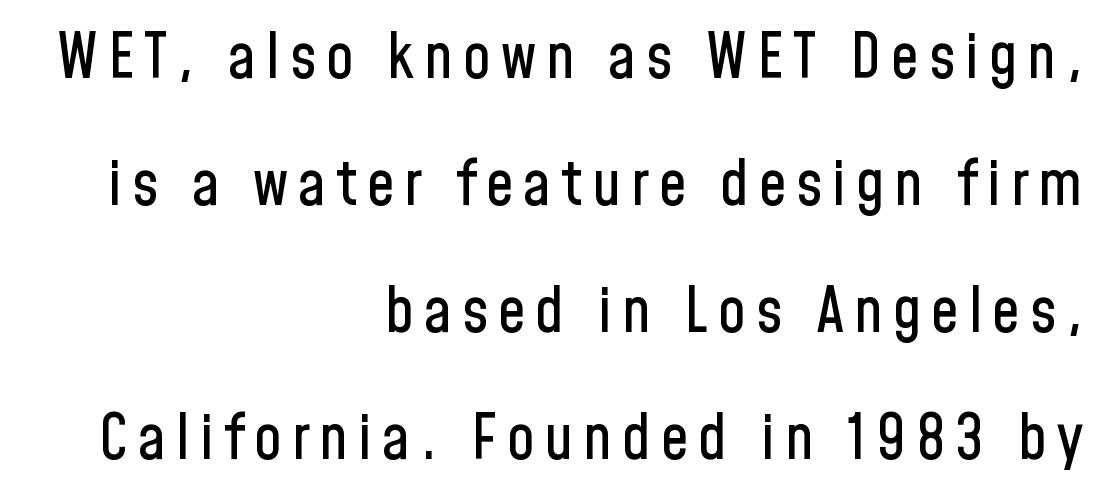
{"serif": "no", "italic": "no", "width": "condensed", "stroke_contrast": "low", "x_height": "medium", "monospaced": "no", "underline": "no", "align": "right", "line_spacing": "loose", "line_spacing_ratio": 2.05, "glyph_px": 62}
